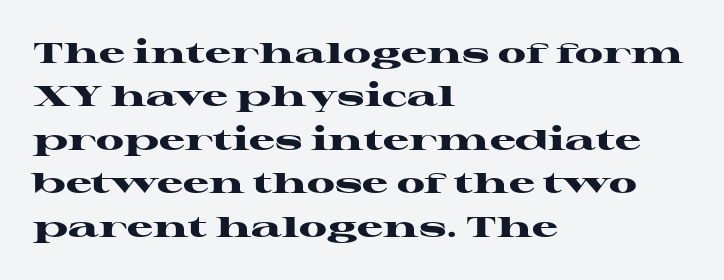
Q: Is the text bold? A: Yes.
Q: Is the text italic (slanted)? A: No, it is upright.
Q: Is the typeface a serif or a sans-serif typeface? A: Serif.
Q: Is the text underlined? A: No.
Q: How is the paragraph aligned? A: Left-aligned.
Q: Is the spacing between letters normal or unusually wide? A: Normal.
Q: Is the spacing between lines tight, normal or loose? A: Normal.
Q: Width (condensed, normal, or wide)? A: Wide.
Q: Stroke contrast? A: High.
Q: x-height? A: Medium.
Q: Monospaced? A: No.
